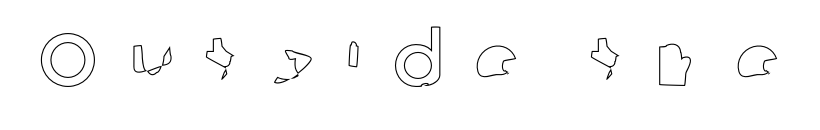
Q: Is the text italic (slanted)? A: No, it is upright.
Q: Is the text underlined? A: No.
Q: Is the spacing between letters normal or unusually wide? A: Unusually wide.
Q: Width (condensed, normal, or wide)? A: Normal.
Q: x-height? A: Medium.
Q: Monospaced? A: No.
